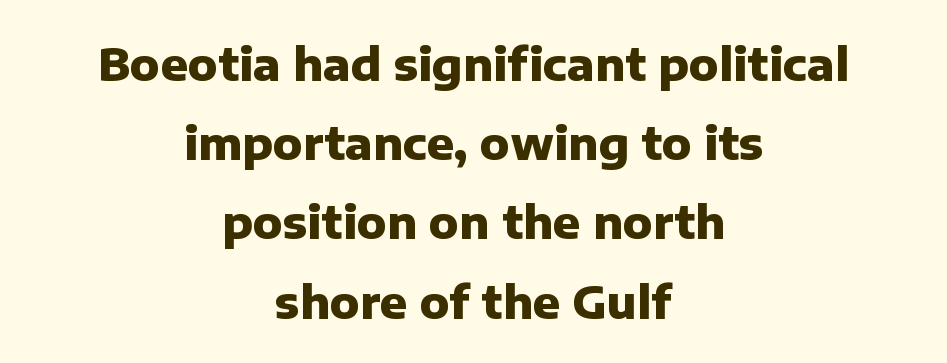
Caption: standard tracking, unaltered. Italic: no, the glyphs are upright roman. The glyphs have the mass of a bold cut. Font category for this specimen: sans-serif.
